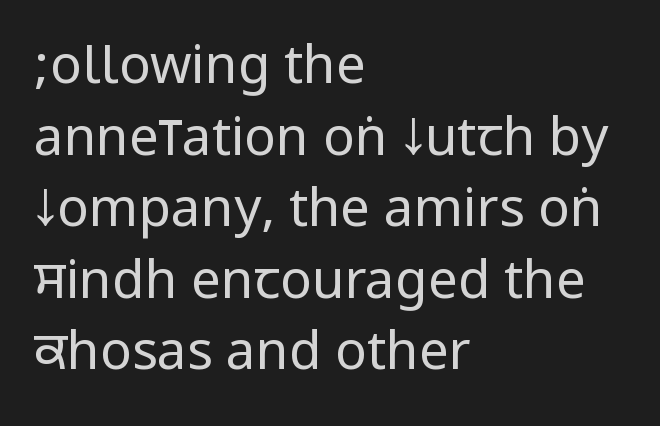
{"serif": "no", "italic": "no", "bold": "no", "weight": "regular", "width": "condensed", "stroke_contrast": "low", "underline": "no", "align": "left", "line_spacing": "normal", "line_spacing_ratio": 1.35, "letter_spacing": "normal", "letter_spacing_em": 0.0, "glyph_px": 53}
